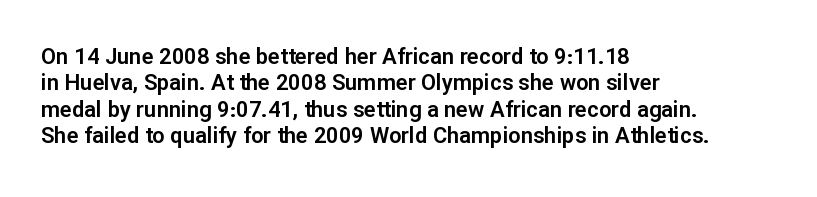
Q: Is the text italic (slanted)? A: No, it is upright.
Q: Is the text underlined? A: No.
Q: How is the paragraph aligned? A: Left-aligned.
Q: Is the spacing between letters normal or unusually wide? A: Normal.
